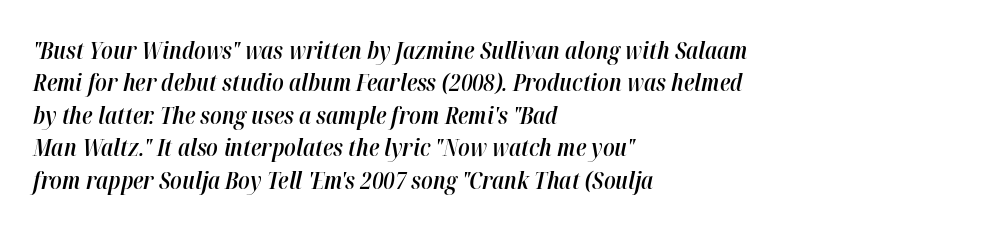
The image shows 24 px text type, italic (leaning right); set left-aligned, normal line spacing (1.35x), normal letter spacing, not underlined.
